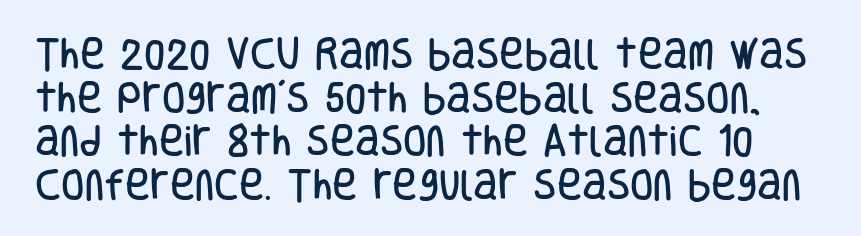
The image shows 34 px condensed sans-serif type, upright; set normal line spacing (1.28x), normal letter spacing, not underlined; low stroke contrast and a large x-height.
